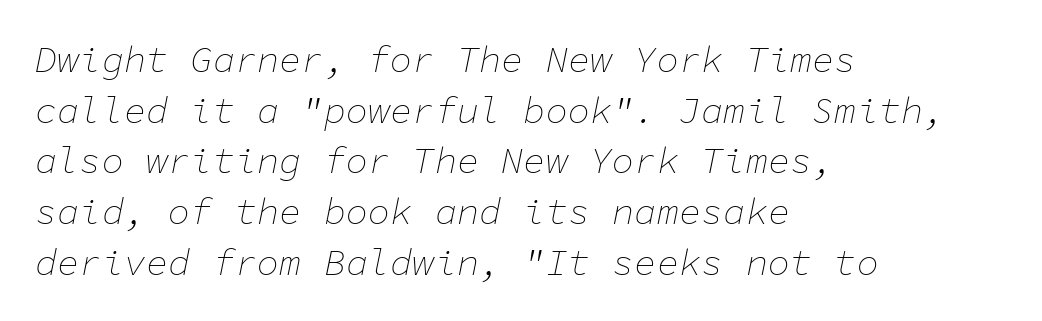
The image shows 37 px thin type, italic (leaning right), monospaced; set left-aligned, normal line spacing (1.37x), normal letter spacing, not underlined; low stroke contrast and a medium x-height.
